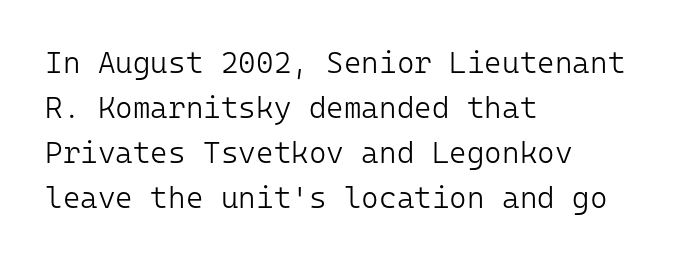
The image shows 30 px light sans-serif type, upright, monospaced; set left-aligned, normal line spacing (1.5x), normal letter spacing, not underlined; low stroke contrast and a medium x-height.
